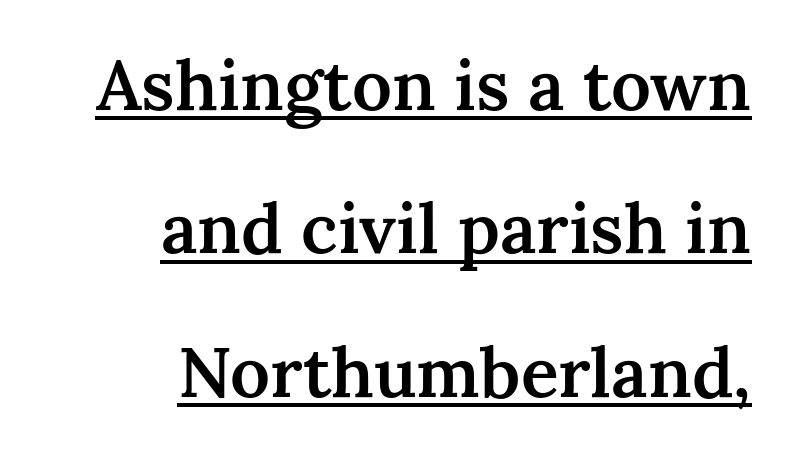
{"serif": "yes", "italic": "no", "bold": "semi", "weight": "semibold", "width": "normal", "stroke_contrast": "medium", "x_height": "medium", "monospaced": "no", "underline": "yes", "align": "right", "line_spacing": "loose", "line_spacing_ratio": 2.05, "letter_spacing": "normal", "letter_spacing_em": 0.0, "glyph_px": 70}
